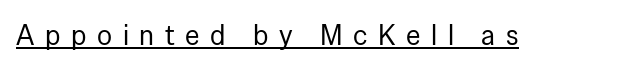
The letters advance in unequal steps, a hallmark of proportional type. The text was rendered using a sans face with plain stroke endings. Each line of the rendering has a horizontal stroke beneath the glyphs. Does extra space separate the letters? Yes, quite a lot of it.
